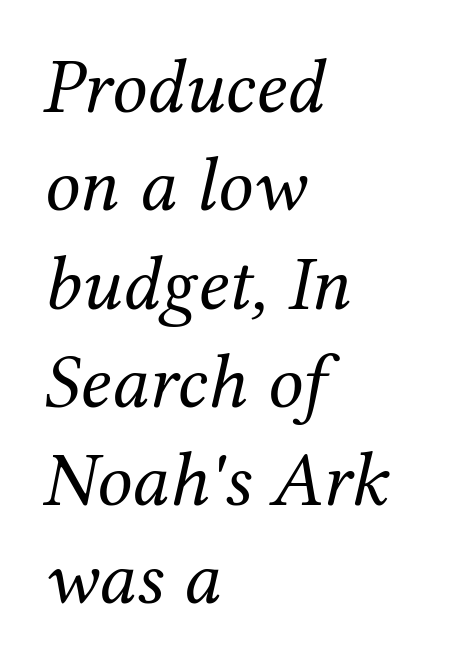
{"serif": "yes", "italic": "yes", "lean": "right", "slant_degrees": 12, "bold": "no", "weight": "regular", "width": "normal", "stroke_contrast": "medium", "x_height": "medium", "monospaced": "no", "underline": "no", "align": "left", "line_spacing": "normal", "line_spacing_ratio": 1.26, "letter_spacing": "normal", "letter_spacing_em": 0.0, "glyph_px": 78}
